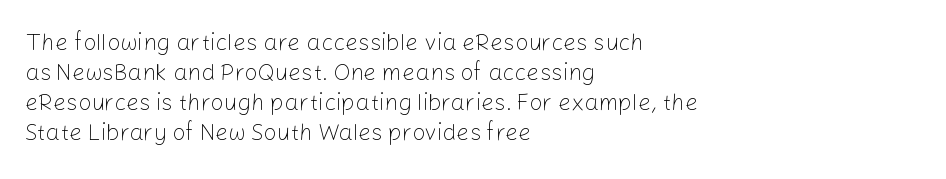
The lines are quadded left. The font sits on the lighter half of the weight spectrum, regular included. Tracking here is standard; glyphs follow each other at the usual distance. Italic? Not at all — the glyphs are vertical. Rule under the text: the space is simply empty.
